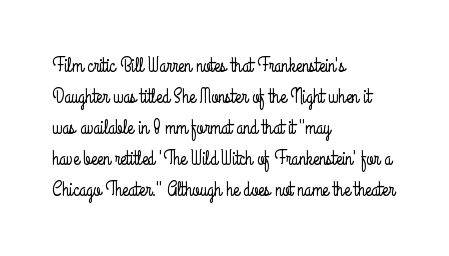
The image shows 20 px text type; set left-aligned, normal line spacing (1.55x), normal letter spacing, not underlined.
